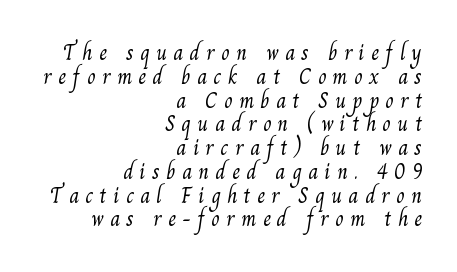
Reading down the block, your eye finds every line finishing at a fixed right position. The face used here is rendered with a markedly widened letterfit. Any mark beneath the type? The region is blank. The strokes carry an ordinary text weight at most. Rows of type sit shoulder to shoulder in the vertical direction.
